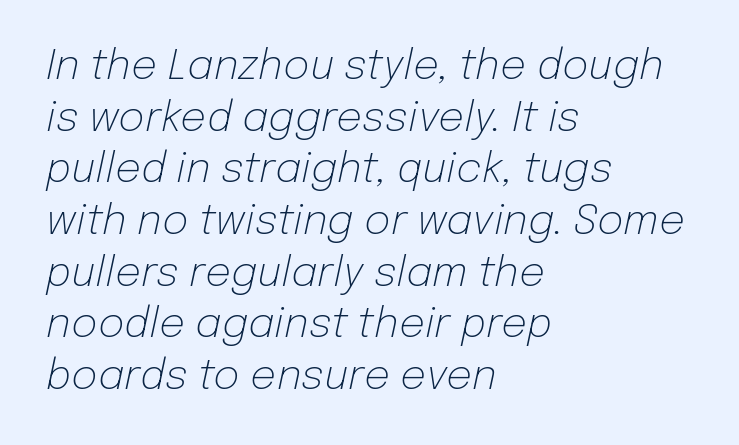
The image shows 41 px light type, italic (leaning right); set left-aligned, normal line spacing (1.26x), normal letter spacing, not underlined; low stroke contrast and a medium x-height.
